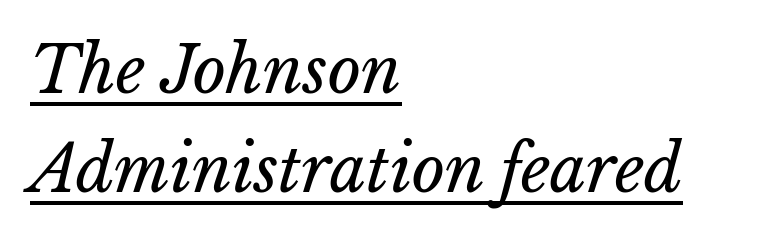
The image shows 64 px regular-weight type; set left-aligned, normal line spacing (1.54x), normal letter spacing, underlined; low stroke contrast and a medium x-height.
